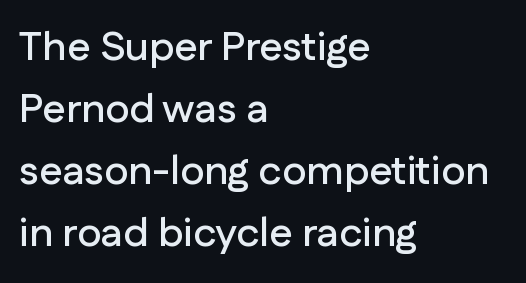
How are the letters spaced? Ordinarily, with no added tracking. A typesetter would call this leading conventional body-copy spacing. Just letters on the line, the space beneath them empty. The face used here is a sans, in the tradition of grotesques and geometrics. The passage shown is typed in a proportional face where columns would drift. Posture: straight, roman, zero tilt.
